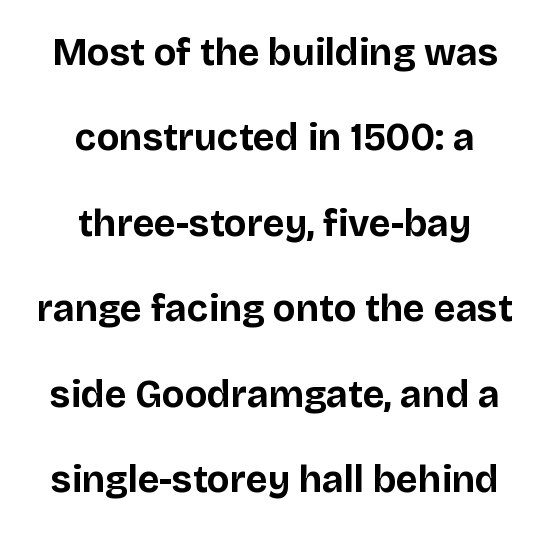
Letters rest on an invisible, unmarked baseline. Compared with typical body copy, the letter spacing here is the same. You could fit nearly another row in the gap between these rows. The whitespace from short lines is split evenly between both sides. Set as a true bold cut, around the 700 mark.
